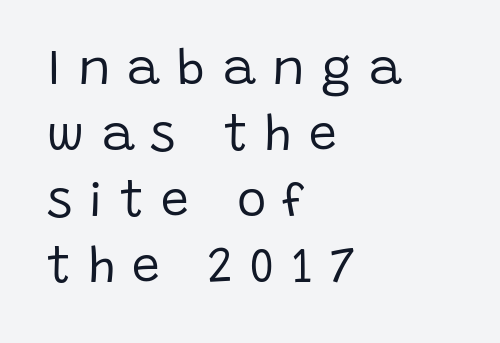
The image shows 50 px regular-weight sans-serif type, upright; set left-aligned, normal line spacing (1.32x), unusually wide letter spacing (+0.33 em), not underlined; low stroke contrast and a large x-height.
